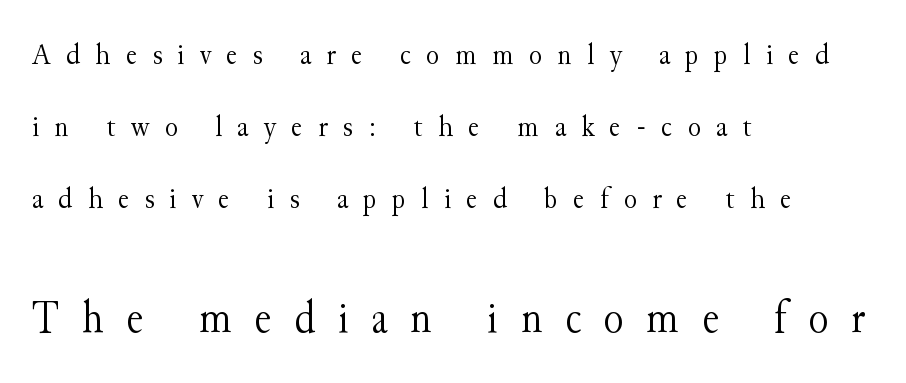
Weight: not bold — regular or lighter. Baseline-to-baseline distance is far greater than the letter height. Short and long lines alike share a common starting point at left. The axis of the letterforms is exactly vertical. Glance below the letters and you will spot only blank space.
